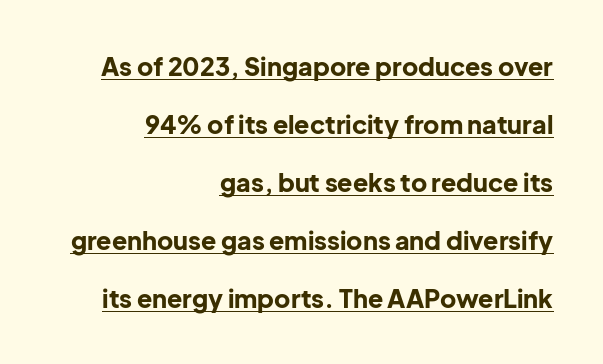
Italic: no, the glyphs are upright roman. Is the block centered? No — it sits flush against the right margin. Leading: increased. Thick stems and heavy bowls — unmistakably bold. The letters sit at their default tracking, neither squeezed nor spread. The words here are underlined.
